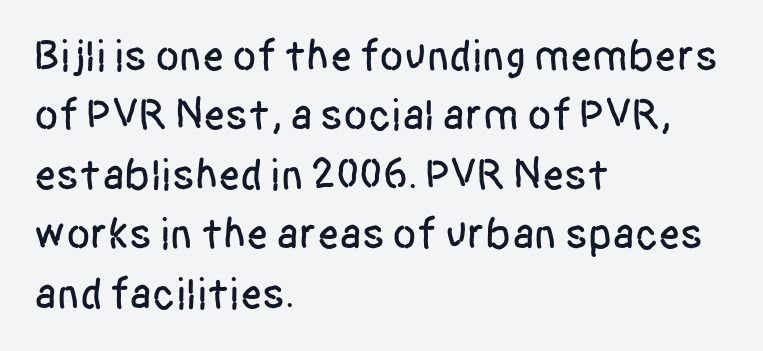
The face used here is a sans, in the tradition of grotesques and geometrics. The strip under each line holds only bare page. Ascenders rise straight up at ninety degrees. Regarding leading, the lines here are spaced in the standard way.
